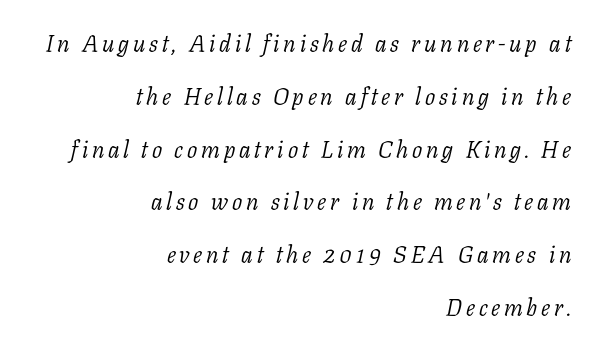
The image shows 24 px text type, italic (leaning right); set right-aligned, loose line spacing (2.2x), not underlined.
